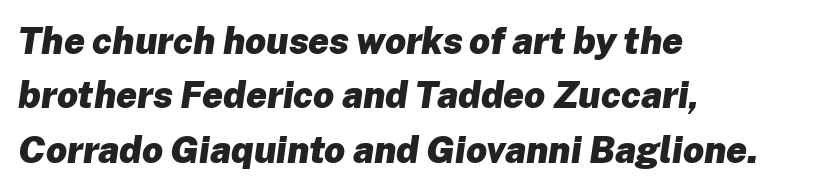
{"italic": "yes", "lean": "right", "slant_degrees": 8, "bold": "yes", "weight": "heavy", "width": "normal", "stroke_contrast": "low", "x_height": "medium", "monospaced": "no", "underline": "no", "align": "left", "line_spacing": "normal", "line_spacing_ratio": 1.47, "letter_spacing": "normal", "letter_spacing_em": 0.0, "glyph_px": 37}
